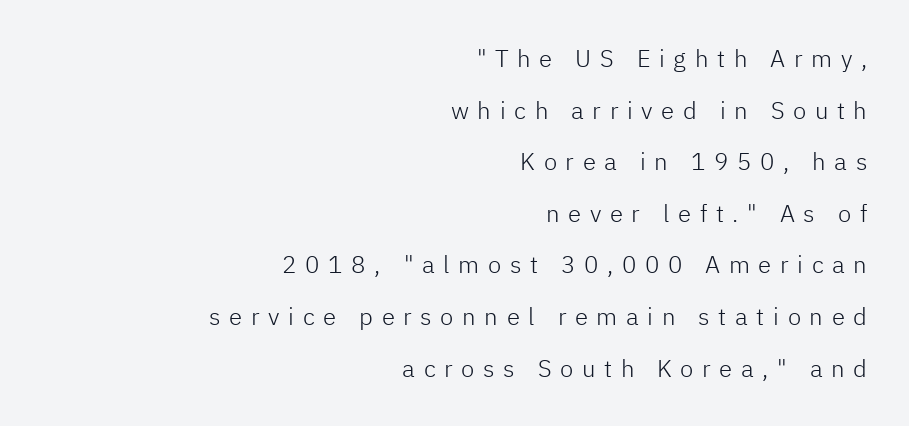
Q: Is the text bold? A: No.
Q: Is the text italic (slanted)? A: No, it is upright.
Q: Is the text underlined? A: No.
Q: How is the paragraph aligned? A: Right-aligned.
Q: Is the spacing between letters normal or unusually wide? A: Unusually wide.
Q: Is the spacing between lines tight, normal or loose? A: Loose.
